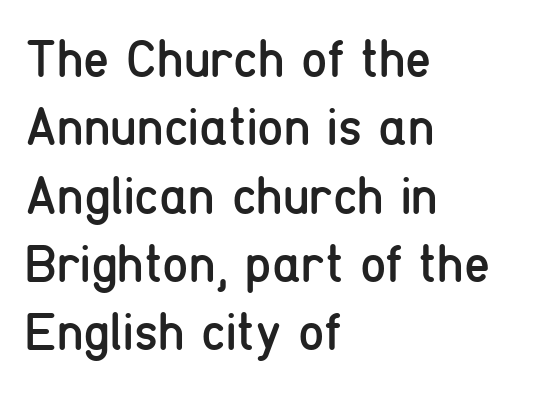
{"serif": "no", "italic": "no", "bold": "no", "weight": "regular", "width": "condensed", "stroke_contrast": "low", "x_height": "medium", "monospaced": "no", "underline": "no", "align": "left", "line_spacing": "normal", "line_spacing_ratio": 1.29, "letter_spacing": "normal", "letter_spacing_em": 0.0, "glyph_px": 53}
